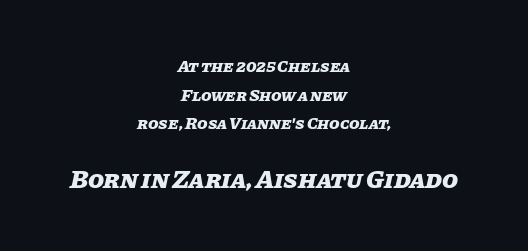
Both edges are ragged and mirror each other, which tells us the setting is centered. Regular leading. The font is running at its bold setting. The following chunk of copy outweighs the initial chunk in type size.
